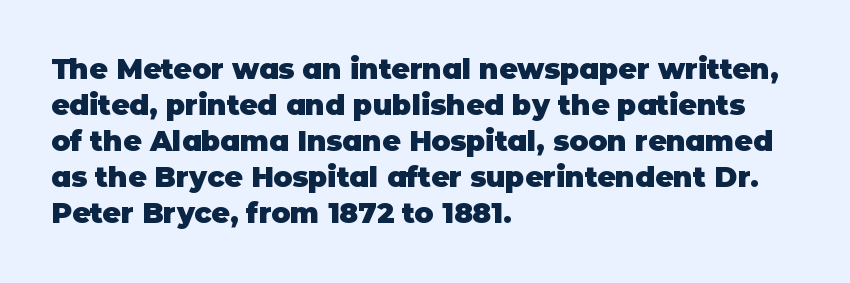
Letter spacing: default. A typesetter would call this proportional, since set widths differ per character. The block of text has a typical density, with ordinary space between rows. This sample uses an upright cut, with every glyph sitting square on the baseline.
